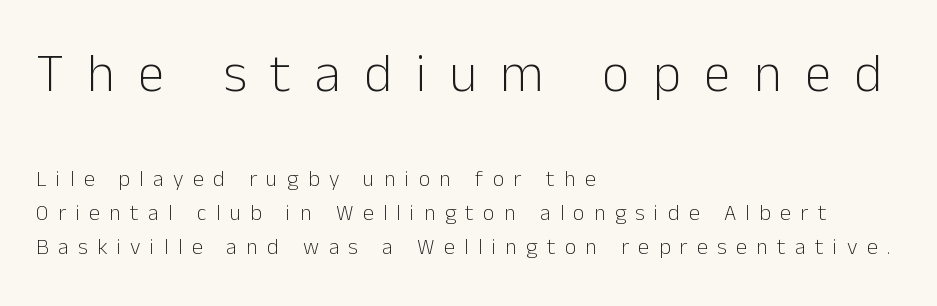
{"serif": "no", "italic": "no", "bold": "no", "weight": "light", "width": "normal", "stroke_contrast": "low", "x_height": "medium", "monospaced": "no", "underline": "no", "align": "left", "line_spacing": "normal", "line_spacing_ratio": 1.55, "letter_spacing": "wide", "letter_spacing_em": 0.43, "larger_block": "first", "size_ratio": 2.45, "glyph_px": 54}
